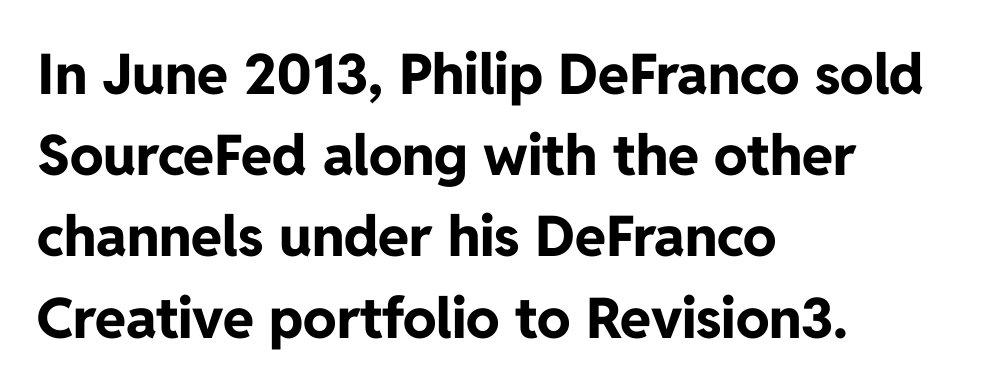
Q: Is the text bold? A: Yes.
Q: Is the text italic (slanted)? A: No, it is upright.
Q: Is the typeface a serif or a sans-serif typeface? A: Sans-serif.
Q: Is the text underlined? A: No.
Q: How is the paragraph aligned? A: Left-aligned.
Q: Is the spacing between letters normal or unusually wide? A: Normal.
Q: Is the spacing between lines tight, normal or loose? A: Normal.
Q: Width (condensed, normal, or wide)? A: Normal.
Q: Stroke contrast? A: Low.
Q: x-height? A: Medium.
Q: Monospaced? A: No.
